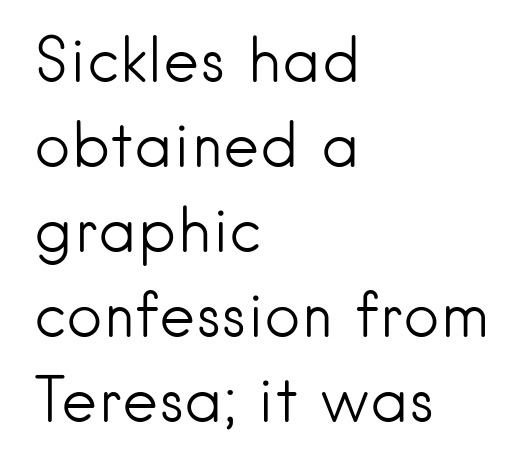
Quick note: interline space is typical. This is the regular roman posture of the typeface. The glyphs are unaccompanied by any horizontal stroke below them. These lines keep a tight, regular rhythm from letter to letter.
